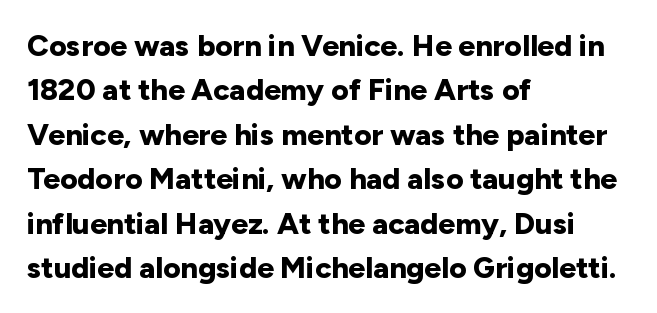
Q: Is the text bold? A: Yes.
Q: Is the text italic (slanted)? A: No, it is upright.
Q: Is the typeface a serif or a sans-serif typeface? A: Sans-serif.
Q: Is the text underlined? A: No.
Q: How is the paragraph aligned? A: Left-aligned.
Q: Is the spacing between letters normal or unusually wide? A: Normal.
Q: Is the spacing between lines tight, normal or loose? A: Normal.
Q: Width (condensed, normal, or wide)? A: Normal.
Q: Stroke contrast? A: Low.
Q: x-height? A: Medium.
Q: Monospaced? A: No.
